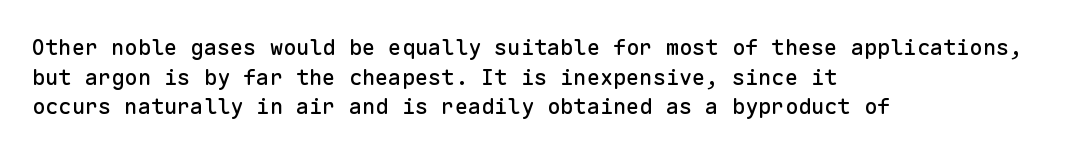
The image shows 22 px text type, upright; set left-aligned, normal line spacing (1.35x), normal letter spacing, not underlined.
